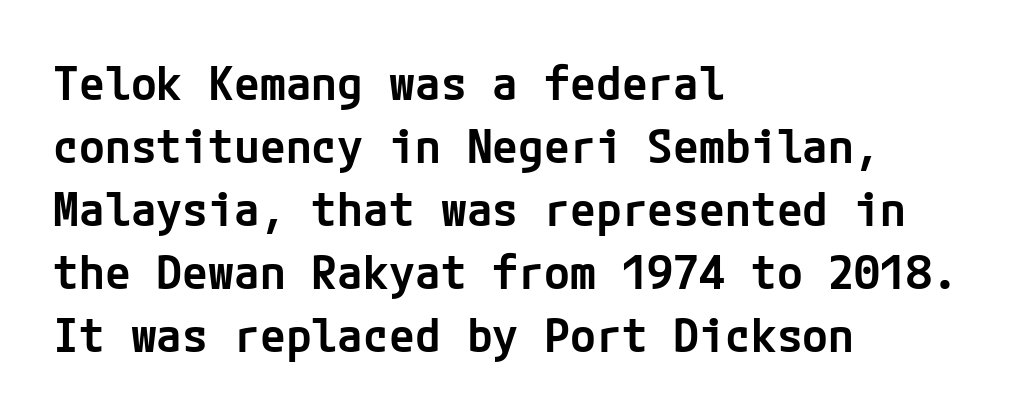
Q: Is the text bold? A: Semi-bold.
Q: Is the text italic (slanted)? A: No, it is upright.
Q: Is the typeface a serif or a sans-serif typeface? A: Sans-serif.
Q: Is the text underlined? A: No.
Q: How is the paragraph aligned? A: Left-aligned.
Q: Is the spacing between letters normal or unusually wide? A: Normal.
Q: Is the spacing between lines tight, normal or loose? A: Normal.
Q: Width (condensed, normal, or wide)? A: Normal.
Q: Stroke contrast? A: Low.
Q: x-height? A: Medium.
